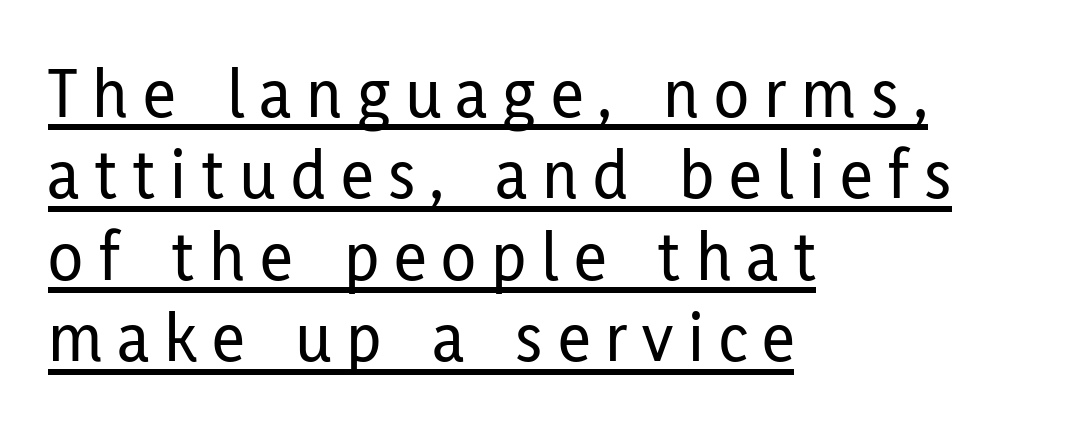
Descenders here cross a horizontal rule under the line. The type is letterspaced generously, with wide tracking. The face used here is a sans, in the tradition of grotesques and geometrics. Where is the straight margin? On the left.
